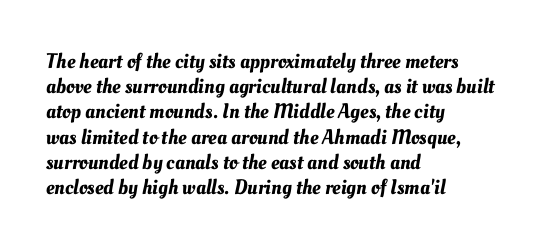
{"underline": "no", "align": "left", "line_spacing_ratio": 1.2, "letter_spacing": "normal", "letter_spacing_em": 0.0, "glyph_px": 21}
